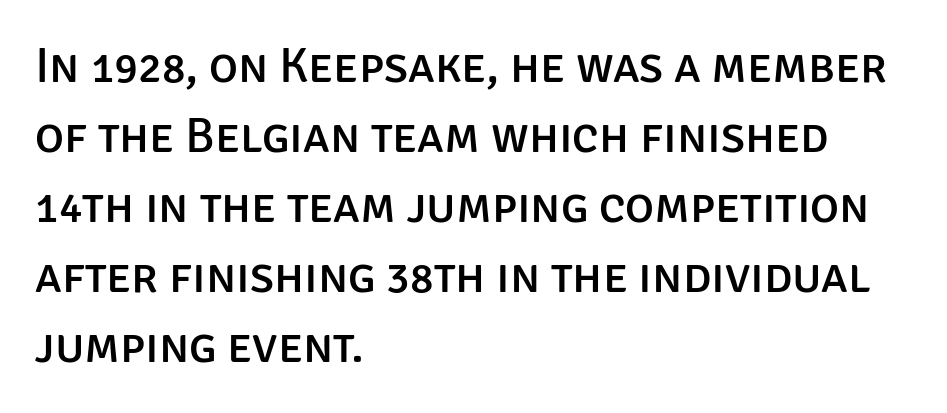
Descenders hang freely into open space. Leading: standard. The font family rendered here belongs to the sans-serif group. Posture: upright roman. The face used here is proportionally spaced, like ordinary book or web type. In CSS terms this would be text-align: left.
